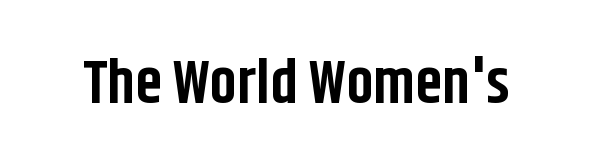
The image shows 61 px bold, condensed sans-serif type, upright; set normal letter spacing, not underlined; low stroke contrast and a large x-height.
